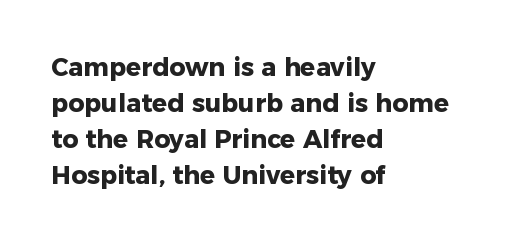
Nope, not italic — everything's standing straight. A normal amount of white space separates one row of letters from the next. Pretty heavy lettering here — definitely bold. Line starts are locked; line ends wander. Tracking here is standard; glyphs follow each other at the usual distance. Decoration check: the copy has no underline.
